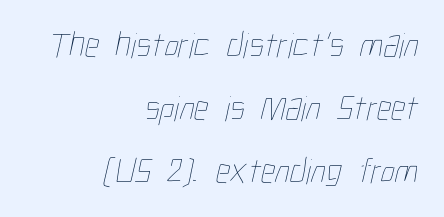
{"bold": "no", "weight": "thin", "width": "condensed", "stroke_contrast": "low", "x_height": "medium", "monospaced": "no", "underline": "no", "align": "right", "line_spacing_ratio": 1.75, "letter_spacing": "normal", "letter_spacing_em": 0.0, "glyph_px": 36}
